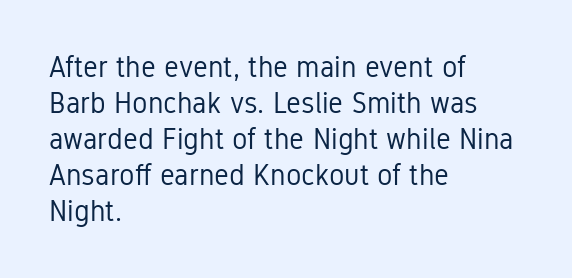
The image shows 29 px regular-weight, condensed sans-serif type, upright; set left-aligned, line spacing 1.24x, normal letter spacing, not underlined; low stroke contrast and a medium x-height.
